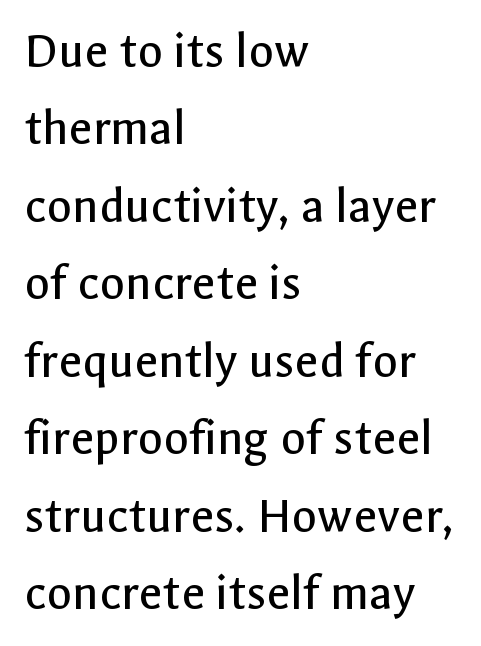
The image shows 52 px regular-weight sans-serif type, upright; set left-aligned, normal line spacing (1.49x), normal letter spacing, not underlined; a medium x-height.
